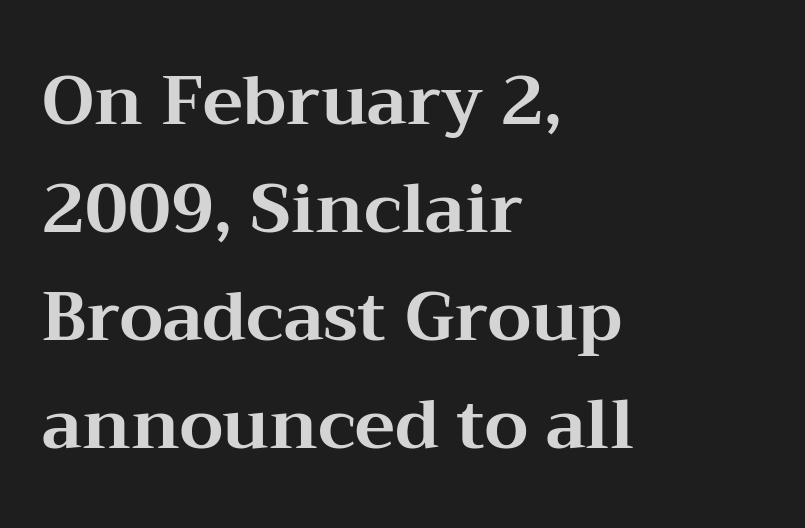
{"serif": "yes", "italic": "no", "bold": "yes", "weight": "bold", "width": "wide", "stroke_contrast": "medium", "x_height": "medium", "monospaced": "no", "underline": "no", "align": "left", "line_spacing": "normal", "line_spacing_ratio": 1.59, "letter_spacing": "normal", "letter_spacing_em": 0.0, "glyph_px": 68}
